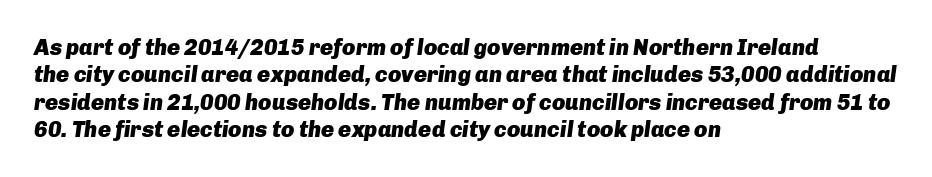
Italic? Definitely — the glyphs are oblique. This rendering features lettering with no underline. Heft: maximum for text — a bold. The paragraph has a hard left edge and a soft right edge. Nothing unusual about the tracking: characters are spaced as the font intends.
